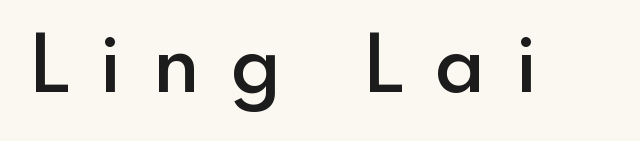
{"serif": "no", "italic": "no", "bold": "semi", "weight": "semibold", "width": "normal", "x_height": "small", "monospaced": "no", "underline": "no", "letter_spacing": "wide", "letter_spacing_em": 0.41, "glyph_px": 79}
